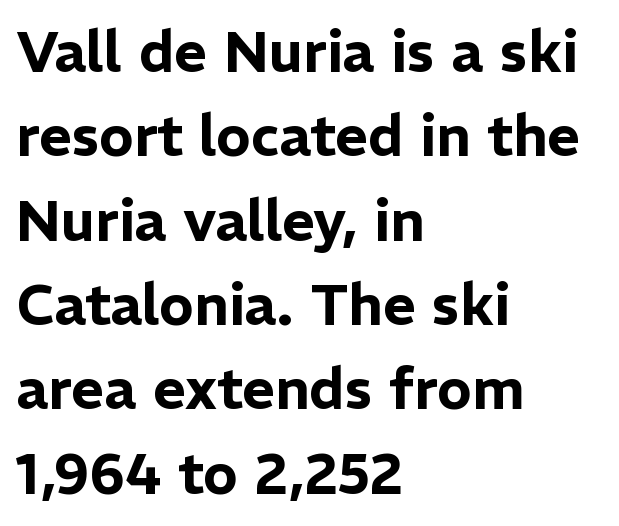
The image shows 57 px sans-serif type, upright; set left-aligned, normal line spacing (1.48x), normal letter spacing, not underlined; low stroke contrast and a medium x-height.
